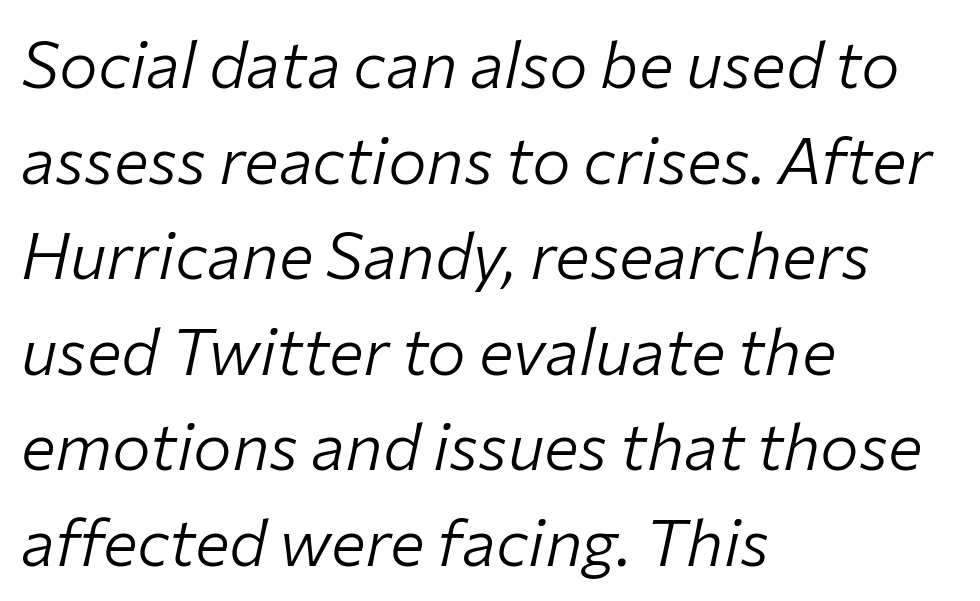
Q: Is the text bold? A: No.
Q: Is the text italic (slanted)? A: Yes, it leans right by about 12 degrees.
Q: Is the text underlined? A: No.
Q: How is the paragraph aligned? A: Left-aligned.
Q: Is the spacing between letters normal or unusually wide? A: Normal.
Q: Is the spacing between lines tight, normal or loose? A: Normal.
Q: Width (condensed, normal, or wide)? A: Normal.
Q: Stroke contrast? A: Low.
Q: x-height? A: Medium.
Q: Monospaced? A: No.
